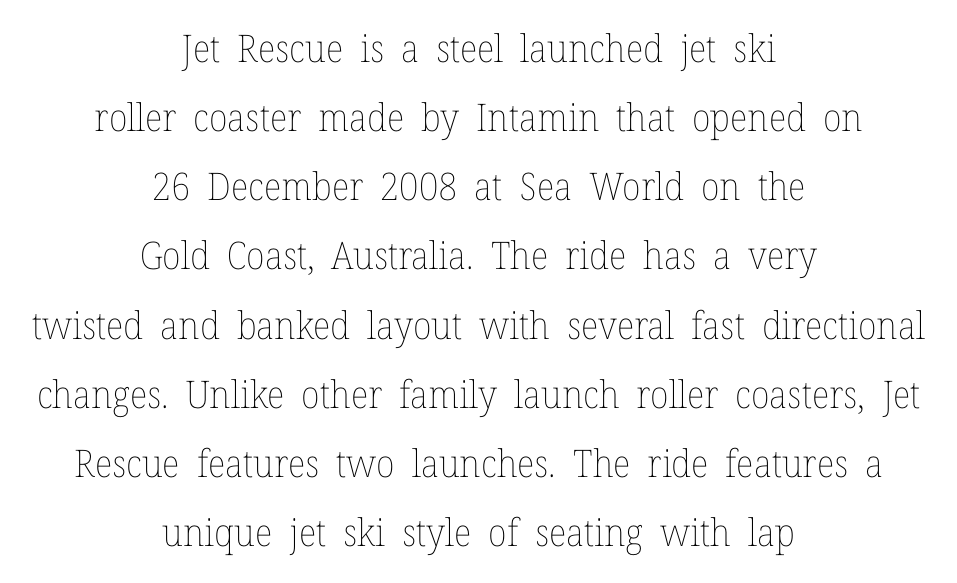
Q: Is the text bold? A: No.
Q: Is the text italic (slanted)? A: No, it is upright.
Q: Is the text underlined? A: No.
Q: How is the paragraph aligned? A: Centered.
Q: Is the spacing between letters normal or unusually wide? A: Normal.
Q: Width (condensed, normal, or wide)? A: Normal.
Q: Stroke contrast? A: Low.
Q: x-height? A: Medium.
Q: Monospaced? A: No.
